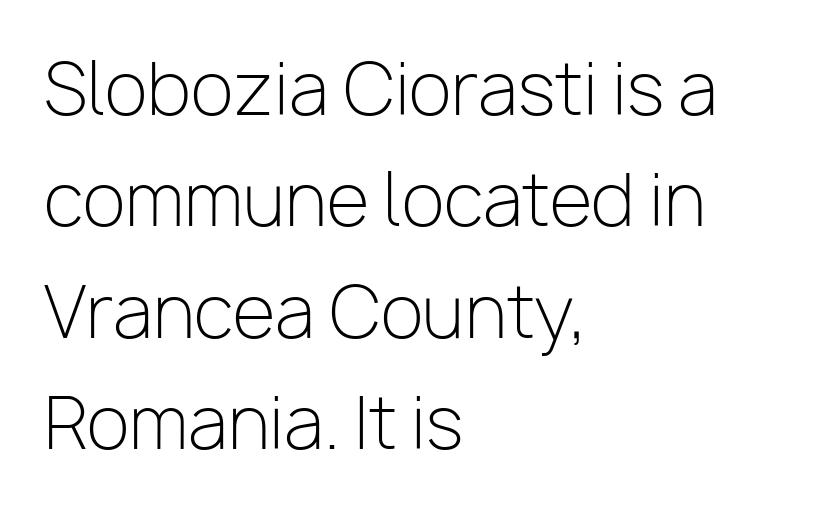
{"serif": "no", "italic": "no", "bold": "no", "weight": "light", "width": "normal", "stroke_contrast": "low", "x_height": "medium", "monospaced": "no", "underline": "no", "align": "left", "line_spacing": "normal", "line_spacing_ratio": 1.59, "letter_spacing": "normal", "letter_spacing_em": 0.0, "glyph_px": 70}
